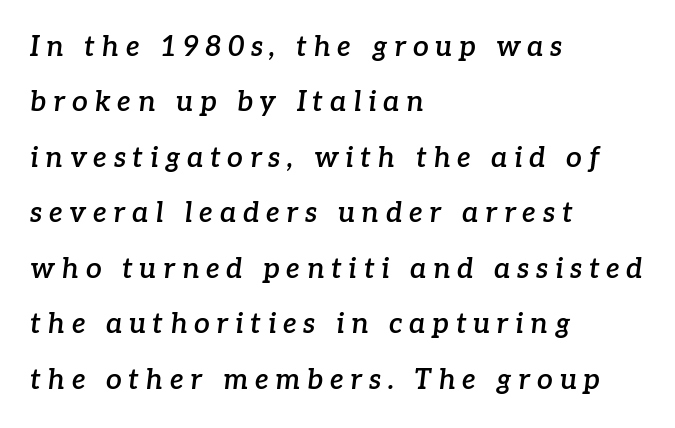
Q: Is the text bold? A: Semi-bold.
Q: Is the text italic (slanted)? A: Yes, it leans right by about 7 degrees.
Q: Is the typeface a serif or a sans-serif typeface? A: Serif.
Q: Is the text underlined? A: No.
Q: How is the paragraph aligned? A: Left-aligned.
Q: Is the spacing between letters normal or unusually wide? A: Unusually wide.
Q: Is the spacing between lines tight, normal or loose? A: Loose.
Q: Width (condensed, normal, or wide)? A: Normal.
Q: Stroke contrast? A: Low.
Q: x-height? A: Medium.
Q: Monospaced? A: No.
